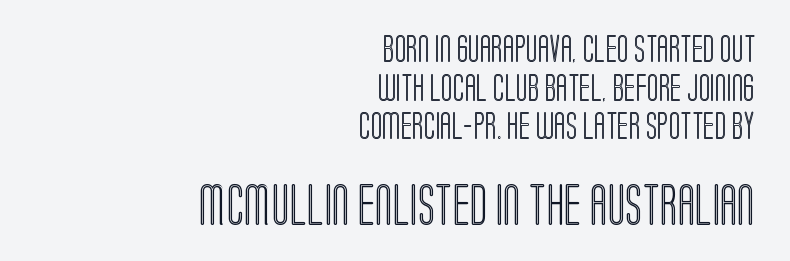
The image shows 41 px condensed type, upright; set right-aligned, normal line spacing (1.43x), normal letter spacing, not underlined; the second (bottom) block is 1.52x larger; a large x-height.
